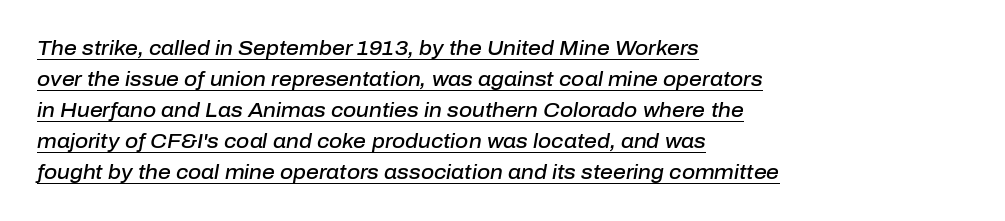
The image shows 20 px text type, italic (leaning right); set left-aligned, normal line spacing (1.55x), normal letter spacing, underlined.
